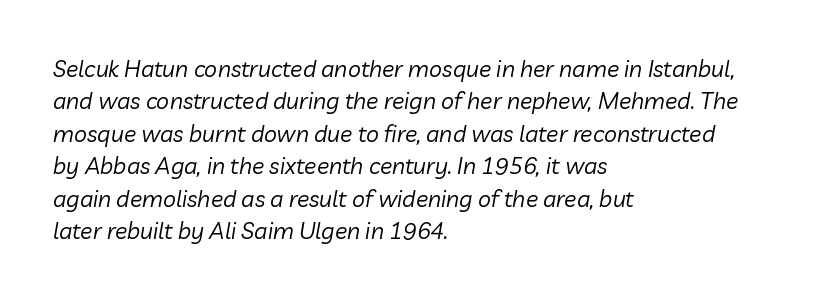
{"italic": "yes", "lean": "right", "slant_degrees": 10, "bold": "no", "underline": "no", "align": "left", "line_spacing": "normal", "line_spacing_ratio": 1.41, "letter_spacing": "normal", "letter_spacing_em": 0.0, "glyph_px": 23}
